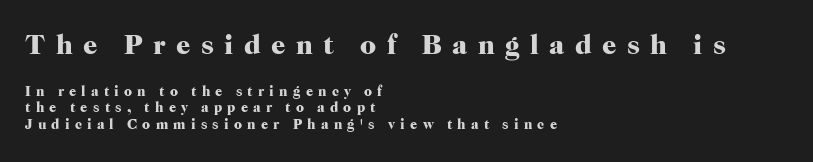
{"serif": "yes", "italic": "no", "bold": "yes", "weight": "heavy", "width": "normal", "stroke_contrast": "high", "x_height": "medium", "monospaced": "no", "underline": "no", "align": "left", "line_spacing_ratio": 1.19, "letter_spacing": "wide", "letter_spacing_em": 0.37, "larger_block": "first", "size_ratio": 2.0, "glyph_px": 28}
